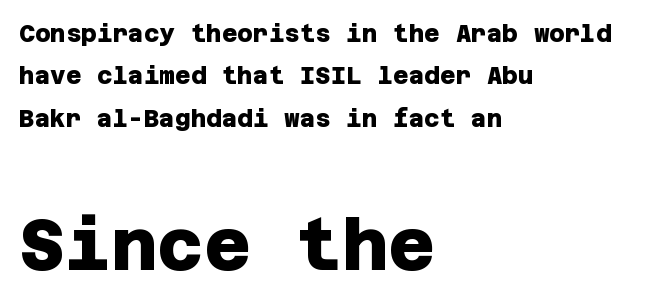
Q: Is the text bold? A: Yes.
Q: Is the typeface a serif or a sans-serif typeface? A: Sans-serif.
Q: Is the text underlined? A: No.
Q: How is the paragraph aligned? A: Left-aligned.
Q: Is the spacing between letters normal or unusually wide? A: Normal.
Q: Which block of text is set in a larger size, the first (top) or the second (bottom)? A: The second (bottom) one.
Q: Width (condensed, normal, or wide)? A: Normal.
Q: Stroke contrast? A: Low.
Q: x-height? A: Large.
